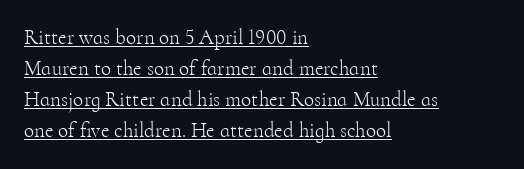
Decoration check: the copy is underlined. Counters stay open thanks to moderate or lighter strokes. The type sits square on the baseline with zero lean. Vertical spacing — default. Does the copy run flush right? No — it runs flush left. Tracking value appears to be zero — textbook default spacing.
